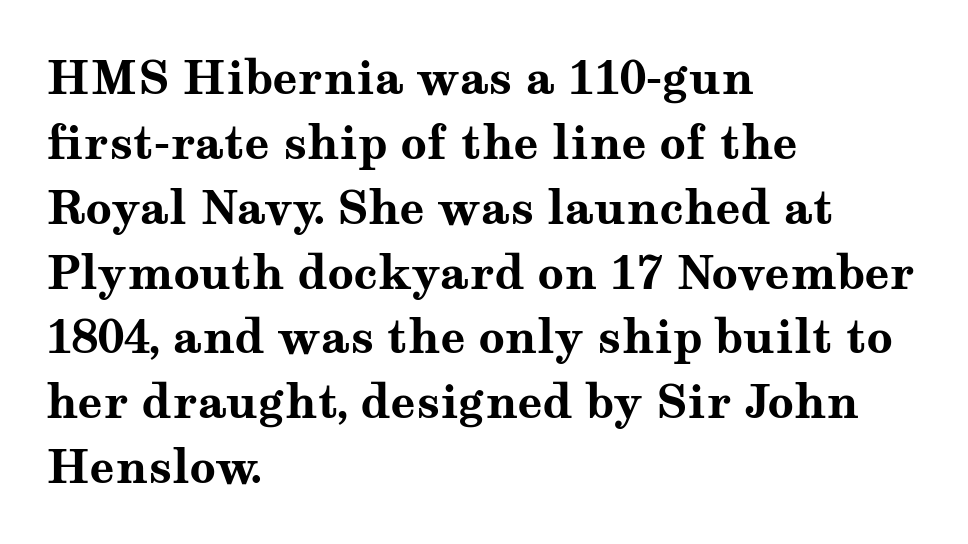
{"serif": "yes", "italic": "no", "bold": "yes", "weight": "bold", "width": "wide", "stroke_contrast": "medium", "x_height": "medium", "monospaced": "no", "underline": "no", "align": "left", "line_spacing": "normal", "line_spacing_ratio": 1.41, "letter_spacing": "normal", "letter_spacing_em": 0.0, "glyph_px": 46}
